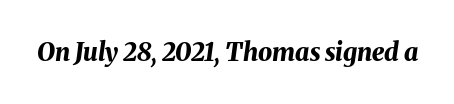
The image shows 25 px bold type, italic (leaning right); set normal letter spacing, not underlined.
